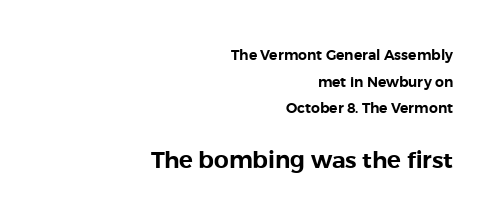
Q: Is the text italic (slanted)? A: No, it is upright.
Q: Is the text underlined? A: No.
Q: How is the paragraph aligned? A: Right-aligned.
Q: Is the spacing between letters normal or unusually wide? A: Normal.
Q: Is the spacing between lines tight, normal or loose? A: Loose.
Q: Which block of text is set in a larger size, the first (top) or the second (bottom)? A: The second (bottom) one.
